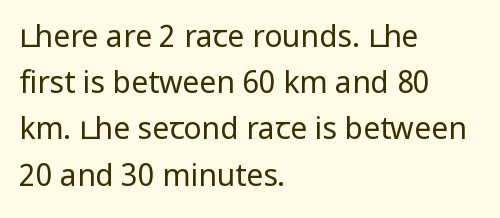
The image shows 30 px regular-weight sans-serif type, upright; set left-aligned, normal line spacing (1.54x), normal letter spacing, not underlined; low stroke contrast and a medium x-height.
